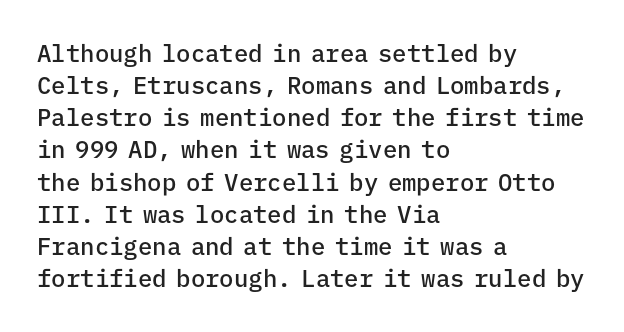
The image shows 24 px text type, upright; set left-aligned, normal line spacing (1.34x), normal letter spacing, not underlined.
